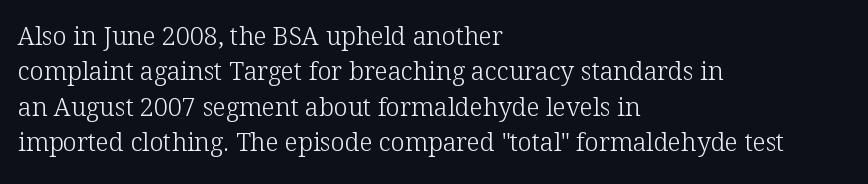
{"italic": "no", "bold": "no", "underline": "no", "align": "left", "line_spacing": "normal", "line_spacing_ratio": 1.42, "letter_spacing": "normal", "letter_spacing_em": 0.0, "glyph_px": 25}
